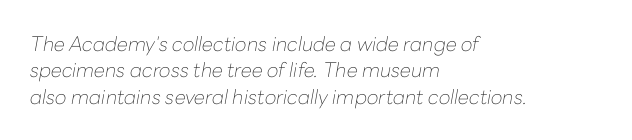
Slanted lettering throughout. Counters stay open thanks to moderate or lighter strokes. Regular leading. Alignment: flush left.
